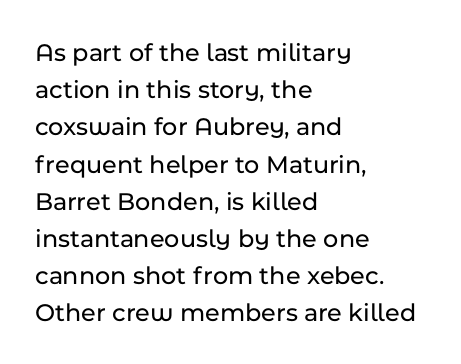
{"italic": "no", "underline": "no", "align": "left", "line_spacing": "normal", "line_spacing_ratio": 1.43, "letter_spacing": "normal", "letter_spacing_em": 0.0, "glyph_px": 26}
